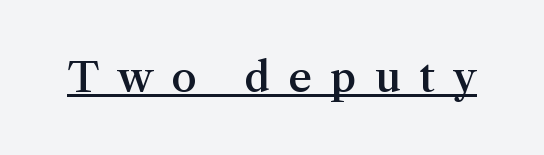
Q: Is the text bold? A: Semi-bold.
Q: Is the text italic (slanted)? A: No, it is upright.
Q: Is the typeface a serif or a sans-serif typeface? A: Serif.
Q: Is the text underlined? A: Yes.
Q: Is the spacing between letters normal or unusually wide? A: Unusually wide.
Q: Width (condensed, normal, or wide)? A: Normal.
Q: Stroke contrast? A: Medium.
Q: x-height? A: Medium.
Q: Monospaced? A: No.
